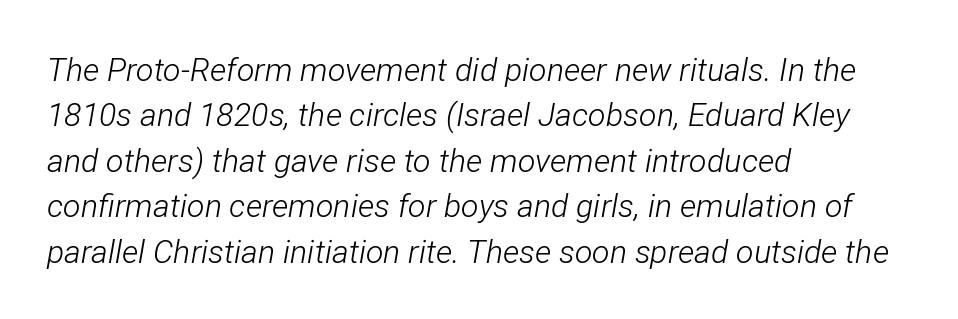
A quiet, ordinary-to-light weight characterises the typeface. The passage shown is typed in a proportional face where columns would drift. Observe the ordinary spacing: letters are neighbours, not strangers. Layout note: lines flush left. Leading: standard.
